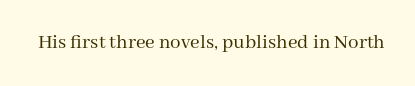
The passage shown is not underscored anywhere. The font's upright variant was chosen for this text. Stems here are at most as thick as an everyday book face. Observe the ordinary spacing: letters are neighbours, not strangers.
